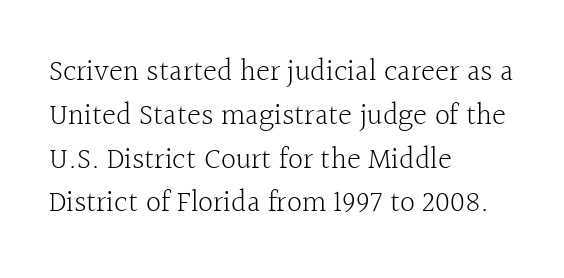
These lines keep a tight, regular rhythm from letter to letter. The paragraph has a hard left edge and a soft right edge. Quick note: underline off. This sample keeps an unexceptional amount of space between lines.
